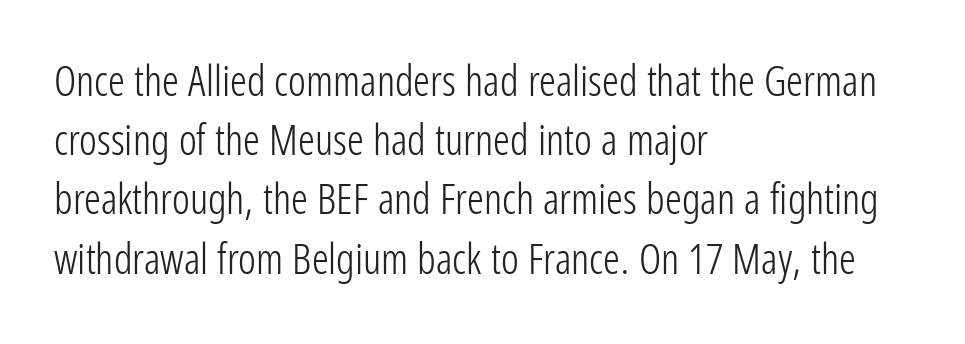
Q: Is the text bold? A: No.
Q: Is the text italic (slanted)? A: No, it is upright.
Q: Is the typeface a serif or a sans-serif typeface? A: Sans-serif.
Q: Is the text underlined? A: No.
Q: How is the paragraph aligned? A: Left-aligned.
Q: Is the spacing between letters normal or unusually wide? A: Normal.
Q: Is the spacing between lines tight, normal or loose? A: Normal.
Q: Width (condensed, normal, or wide)? A: Condensed.
Q: Stroke contrast? A: Low.
Q: x-height? A: Medium.
Q: Monospaced? A: No.
